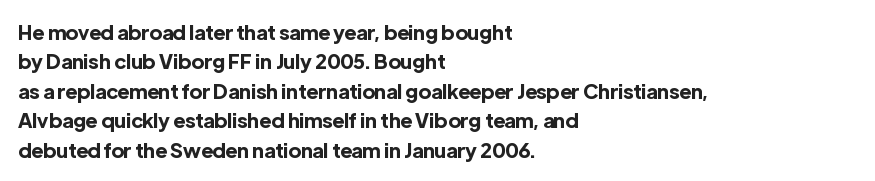
Emphasis by weight is at full strength: bold. The glyphs are unaccompanied by any horizontal stroke below them. Nothing unusual about the tracking: characters are spaced as the font intends. Do the letters lean? They stand straight. Every row of glyphs begins at an identical x-position on the left.
